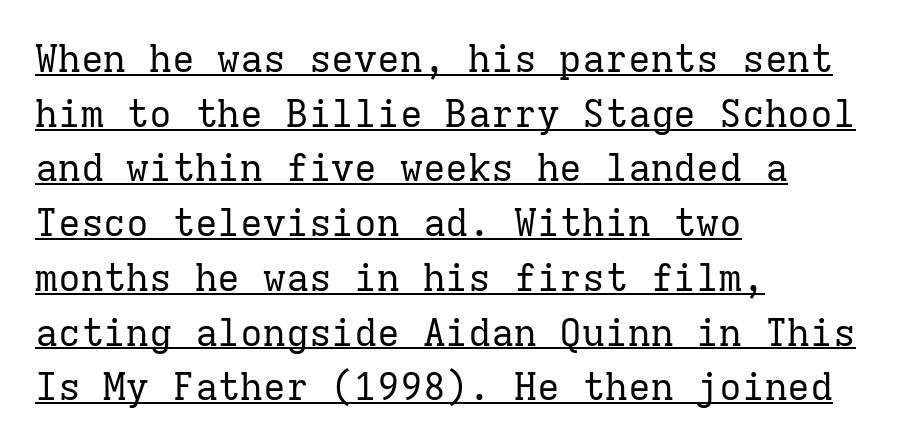
Standard letterfit; no display-style spreading of the glyphs. Posture: upright roman. The cut favours lightness, reaching ordinary text weight at its darkest. These lines are rendered in a fixed-pitch font. To sum up the face: it has serifs. Does the leading feel generous? No, just average.
